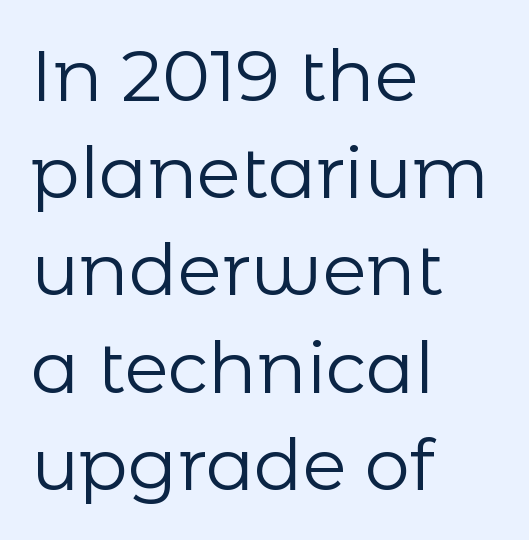
The image shows 72 px regular-weight sans-serif type, upright; set left-aligned, normal line spacing (1.35x), normal letter spacing, not underlined; low stroke contrast and a medium x-height.
